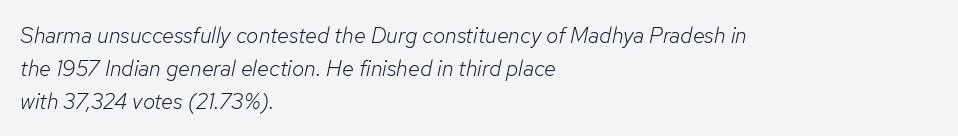
The image shows 22 px text type, italic (leaning right); set left-aligned, normal line spacing (1.5x), normal letter spacing, not underlined.
